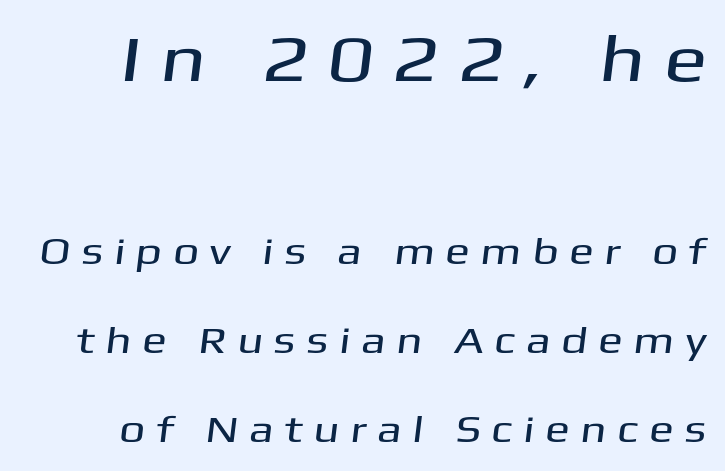
Descenders are the only things crossing below the line. The lines are spread far apart with generous leading. There is plenty of visible air inserted between adjacent glyphs. Here the designer chose a conventional face with non-uniform glyph widths.
